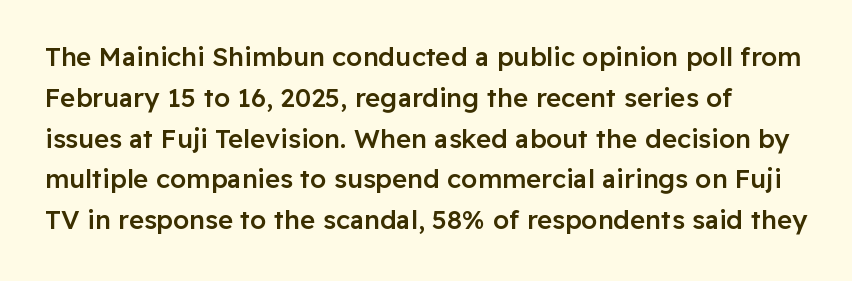
{"italic": "no", "bold": "semi", "underline": "no", "line_spacing": "normal", "line_spacing_ratio": 1.57, "letter_spacing": "normal", "letter_spacing_em": 0.0, "glyph_px": 26}
